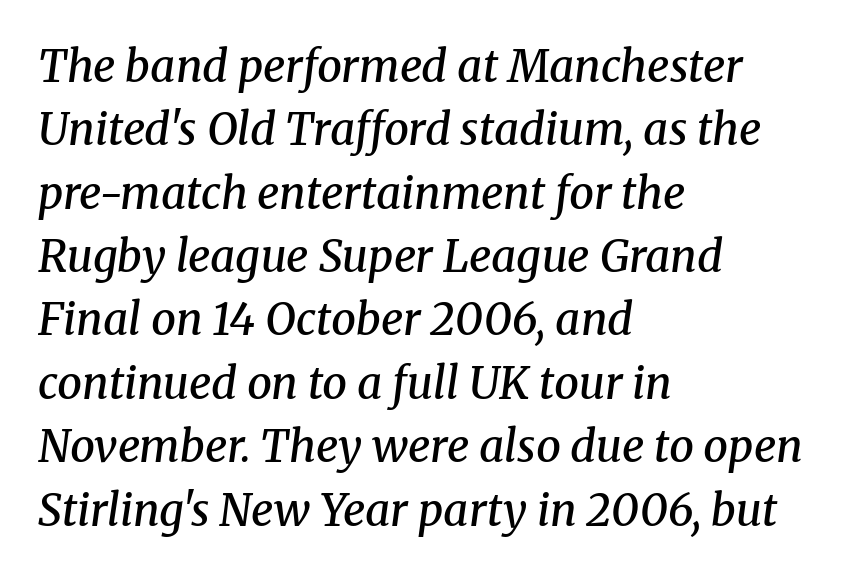
The image shows 44 px semibold serif type, italic (leaning right); set left-aligned, normal line spacing (1.44x), normal letter spacing, not underlined; medium stroke contrast and a medium x-height.
